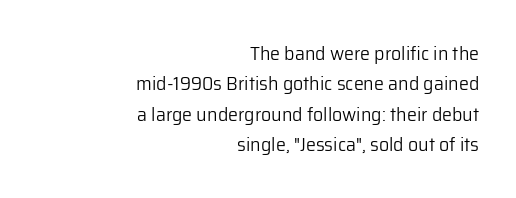
Q: Is the text bold? A: No.
Q: Is the text italic (slanted)? A: No, it is upright.
Q: Is the text underlined? A: No.
Q: How is the paragraph aligned? A: Right-aligned.
Q: Is the spacing between letters normal or unusually wide? A: Normal.
Q: Is the spacing between lines tight, normal or loose? A: Normal.
